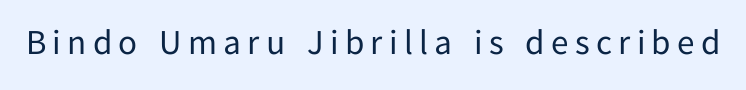
The image shows 35 px regular-weight sans-serif type, upright; set not underlined; low stroke contrast and a medium x-height.
